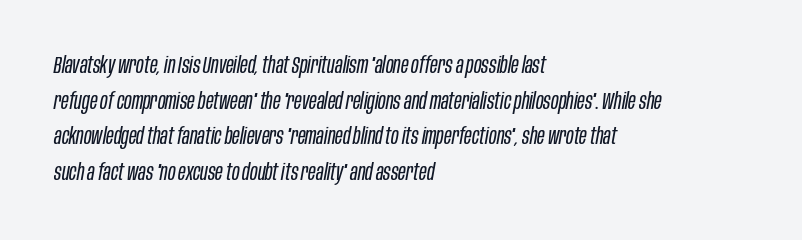
Every row of glyphs begins at an identical x-position on the left. Students, note that the glyphs here touch the page at normal intervals. Tall strokes in this sample are angled rather than plumb. No letter is thick-stroked: the sample isn't bold. Interline gaps are of average width in this sample.
